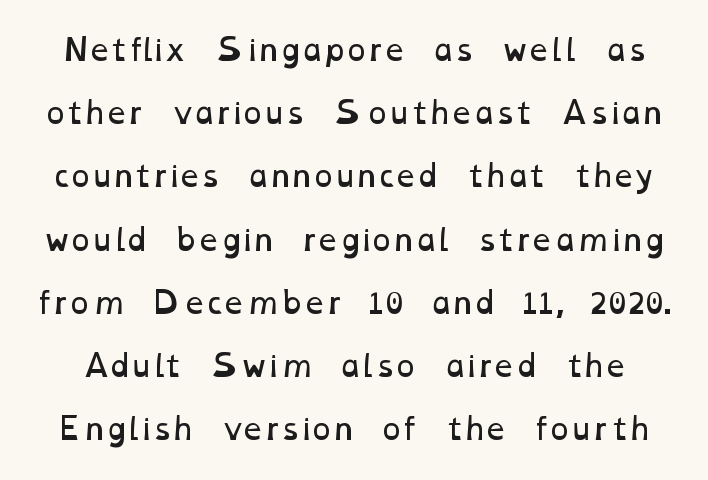
The image shows 29 px regular-weight, wide type; set loose line spacing (2.18x), normal letter spacing, not underlined; low stroke contrast and a medium x-height.
